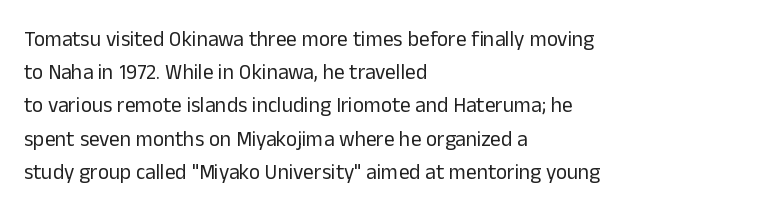
The face looks like a standard text weight, possibly lighter. Short and long lines alike share a common starting point at left. Vertically, the passage feels balanced, rows spaced as you'd expect. A bare baseline throughout the passage. Here the glyphs are tracked normally, forming tight word shapes.
